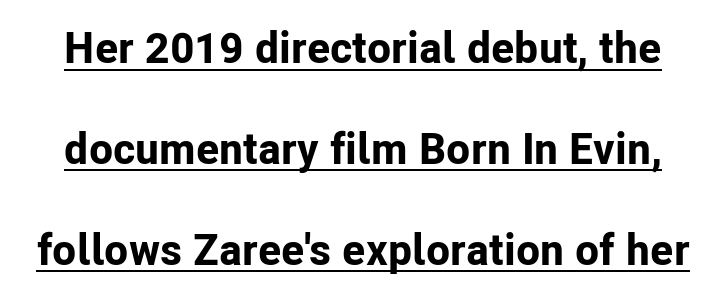
Q: Is the text bold? A: Yes.
Q: Is the text italic (slanted)? A: No, it is upright.
Q: Is the typeface a serif or a sans-serif typeface? A: Sans-serif.
Q: Is the text underlined? A: Yes.
Q: Is the spacing between letters normal or unusually wide? A: Normal.
Q: Is the spacing between lines tight, normal or loose? A: Loose.
Q: Width (condensed, normal, or wide)? A: Normal.
Q: Stroke contrast? A: Low.
Q: x-height? A: Medium.
Q: Monospaced? A: No.
